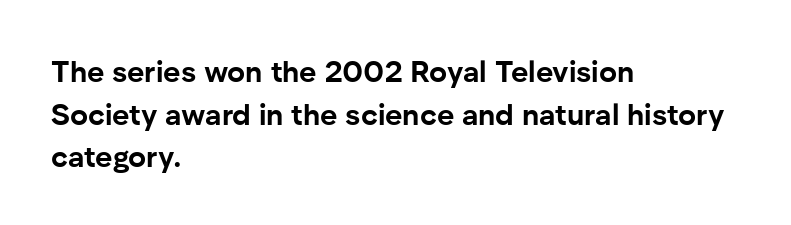
Q: Is the text bold? A: Yes.
Q: Is the text italic (slanted)? A: No, it is upright.
Q: Is the typeface a serif or a sans-serif typeface? A: Sans-serif.
Q: Is the text underlined? A: No.
Q: How is the paragraph aligned? A: Left-aligned.
Q: Is the spacing between letters normal or unusually wide? A: Normal.
Q: Is the spacing between lines tight, normal or loose? A: Normal.
Q: Width (condensed, normal, or wide)? A: Normal.
Q: Stroke contrast? A: Low.
Q: x-height? A: Medium.
Q: Monospaced? A: No.
